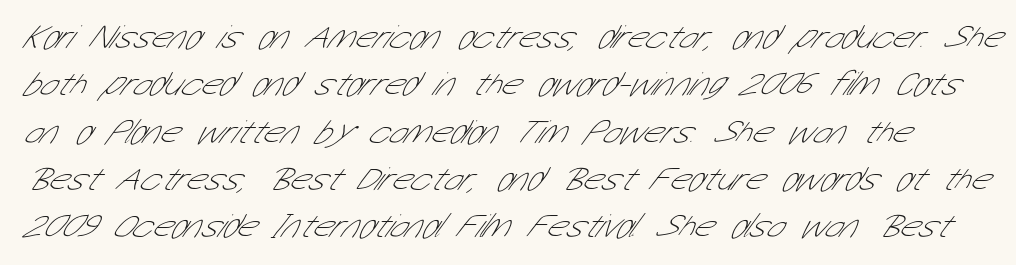
The characters are drawn with everyday or finer stroke widths. The leading is moderate, giving the passage an even texture. Descenders hang freely into open space. No feet cap the strokes, marking this as sans-serif type. Each letter keeps its own natural width here, so spacing adapts to shape. Here the glyphs are tracked normally, forming tight word shapes.
